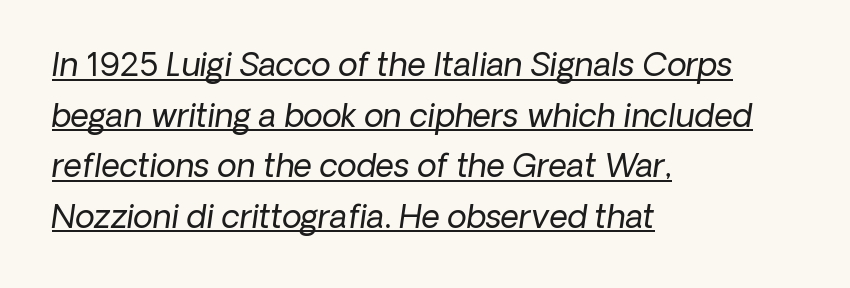
Q: Is the text bold? A: No.
Q: Is the typeface a serif or a sans-serif typeface? A: Sans-serif.
Q: Is the text underlined? A: Yes.
Q: How is the paragraph aligned? A: Left-aligned.
Q: Is the spacing between letters normal or unusually wide? A: Normal.
Q: Is the spacing between lines tight, normal or loose? A: Normal.
Q: Width (condensed, normal, or wide)? A: Normal.
Q: Stroke contrast? A: Low.
Q: x-height? A: Medium.
Q: Monospaced? A: No.
